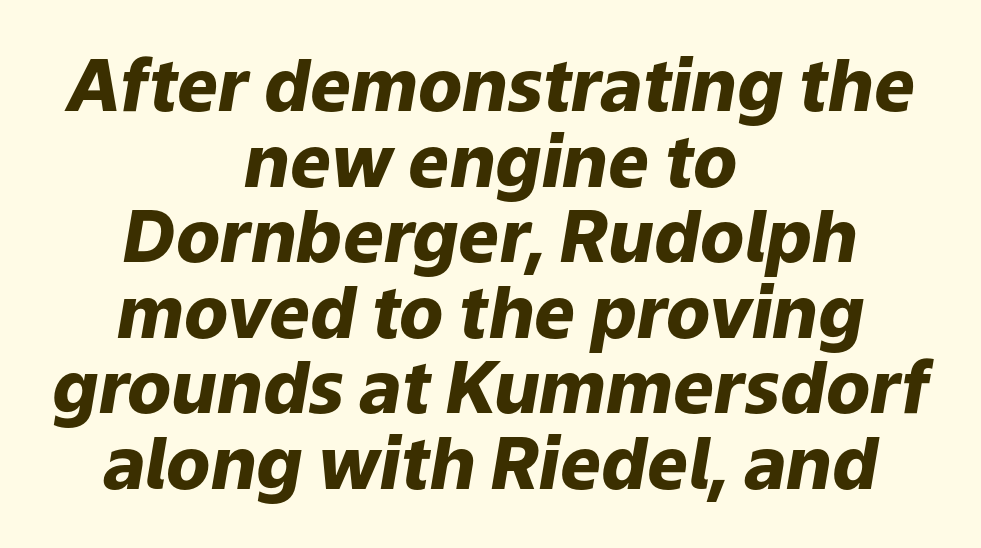
The image shows 72 px heavy type, italic (leaning right); set centered, tight line spacing (1.05x), normal letter spacing, not underlined; low stroke contrast and a medium x-height.
